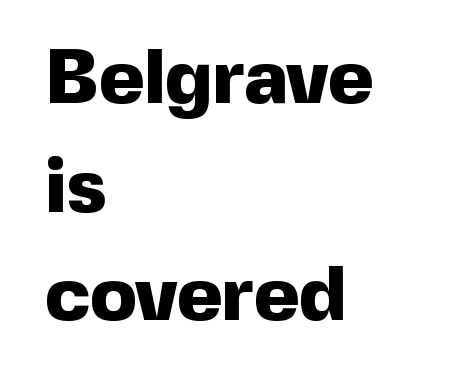
{"serif": "no", "italic": "no", "bold": "yes", "weight": "heavy", "width": "normal", "x_height": "medium", "monospaced": "no", "underline": "no", "align": "left", "line_spacing": "normal", "line_spacing_ratio": 1.41, "letter_spacing": "normal", "letter_spacing_em": 0.0, "glyph_px": 77}
